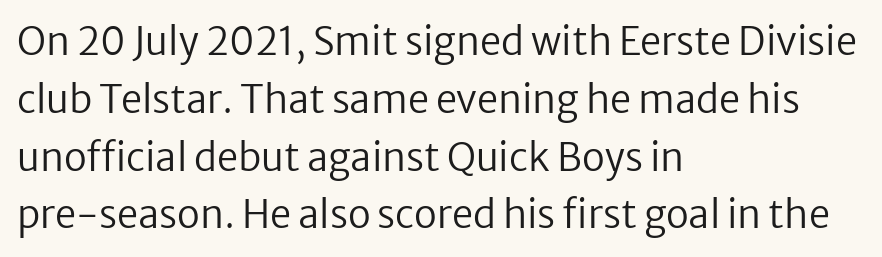
The passage shown is typed in a proportional face where columns would drift. Line starts are locked; line ends wander. The passage shown has conventional tracking throughout. Does the type have serifs? No, each stem ends abruptly. Is there much room between lines? A standard amount, neither cramped nor airy.
